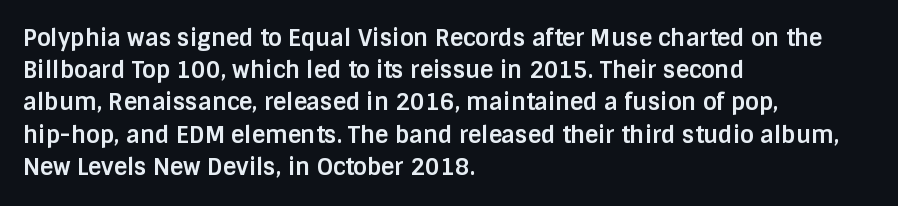
Q: Is the text bold? A: Yes.
Q: Is the text italic (slanted)? A: No, it is upright.
Q: Is the text underlined? A: No.
Q: How is the paragraph aligned? A: Left-aligned.
Q: Is the spacing between letters normal or unusually wide? A: Normal.
Q: Is the spacing between lines tight, normal or loose? A: Normal.
